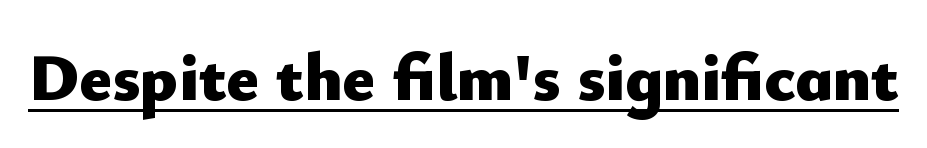
Q: Is the text bold? A: Yes.
Q: Is the text italic (slanted)? A: No, it is upright.
Q: Is the typeface a serif or a sans-serif typeface? A: Sans-serif.
Q: Is the text underlined? A: Yes.
Q: Is the spacing between letters normal or unusually wide? A: Normal.
Q: Width (condensed, normal, or wide)? A: Normal.
Q: Stroke contrast? A: Low.
Q: x-height? A: Small.
Q: Monospaced? A: No.
